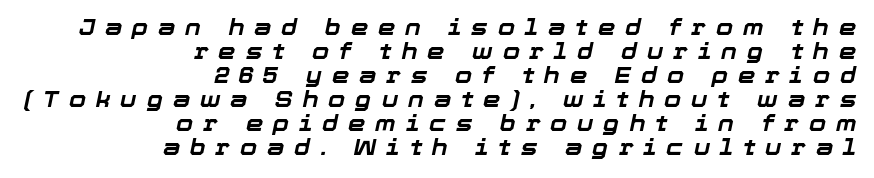
The image shows 22 px bold type, italic (leaning right); set right-aligned, tight line spacing (1.09x), unusually wide letter spacing (+0.45 em), not underlined.
